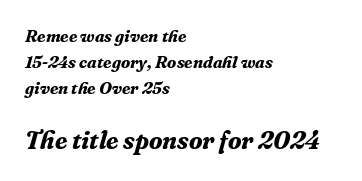
The image shows 25 px bold type, italic (leaning right); set left-aligned, normal line spacing (1.54x), normal letter spacing, not underlined; the second (bottom) block is 1.47x larger.
